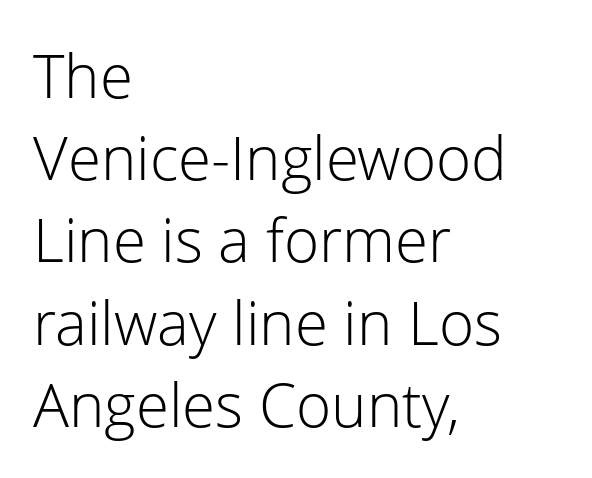
{"serif": "no", "italic": "no", "bold": "no", "weight": "light", "width": "normal", "stroke_contrast": "low", "x_height": "medium", "monospaced": "no", "underline": "no", "align": "left", "line_spacing": "normal", "line_spacing_ratio": 1.37, "letter_spacing": "normal", "letter_spacing_em": 0.0, "glyph_px": 60}
